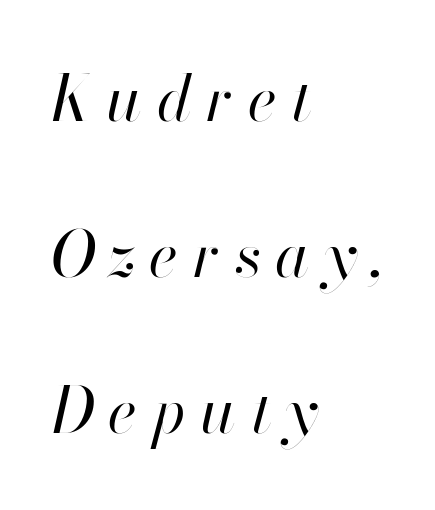
Stems and bowls with no extra thickness — not bold. Notice the wide empty band between every row — that's loose leading. Varying glyph widths throughout — classic text-font behaviour. Type without underlining.
